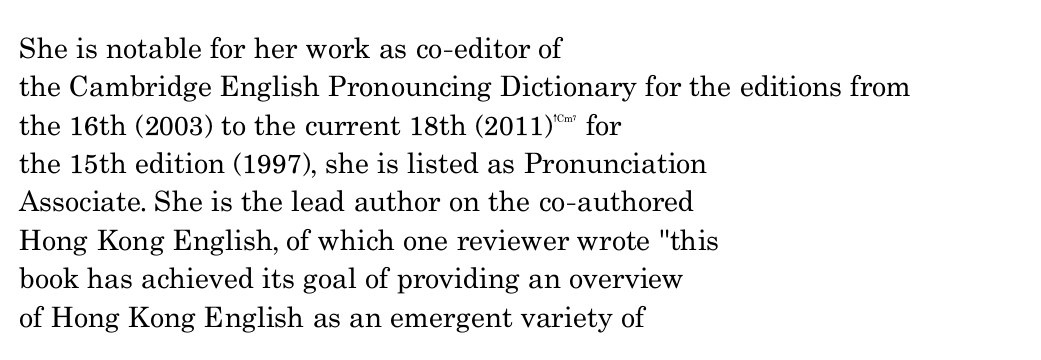
Q: Is the text bold? A: No.
Q: Is the text italic (slanted)? A: No, it is upright.
Q: Is the typeface a serif or a sans-serif typeface? A: Serif.
Q: Is the text underlined? A: No.
Q: How is the paragraph aligned? A: Left-aligned.
Q: Is the spacing between letters normal or unusually wide? A: Normal.
Q: Is the spacing between lines tight, normal or loose? A: Normal.
Q: Width (condensed, normal, or wide)? A: Normal.
Q: Stroke contrast? A: Medium.
Q: x-height? A: Small.
Q: Monospaced? A: No.
